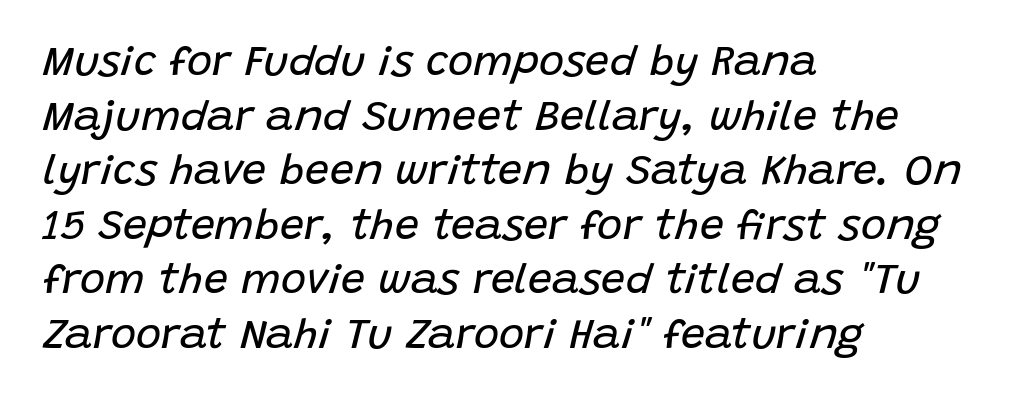
A typesetter would mark this as italic. Is the block centered? No — it sits flush against the left margin. The rendering uses natural spacing where letterforms have individual widths. The font sits on the lighter half of the weight spectrum, regular included. Spacing between characters is what you'd get straight out of the box.
